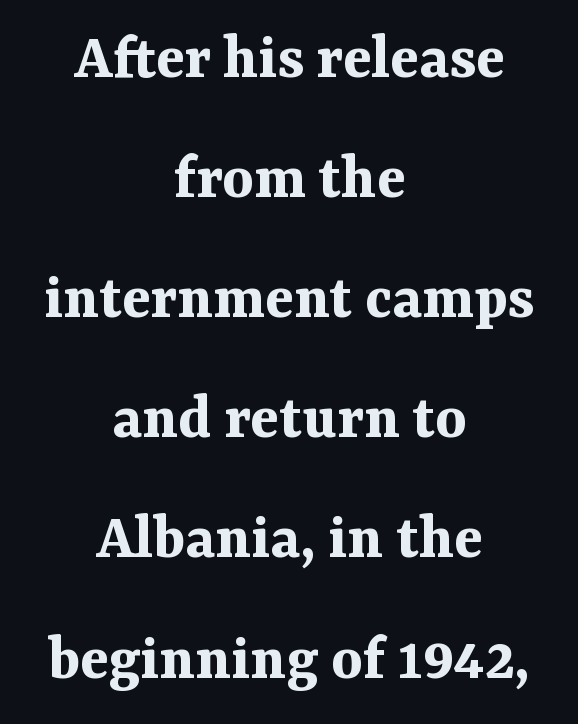
Q: Is the text bold? A: Yes.
Q: Is the text italic (slanted)? A: No, it is upright.
Q: Is the typeface a serif or a sans-serif typeface? A: Serif.
Q: Is the text underlined? A: No.
Q: How is the paragraph aligned? A: Centered.
Q: Is the spacing between letters normal or unusually wide? A: Normal.
Q: Width (condensed, normal, or wide)? A: Normal.
Q: Stroke contrast? A: Medium.
Q: x-height? A: Medium.
Q: Monospaced? A: No.
